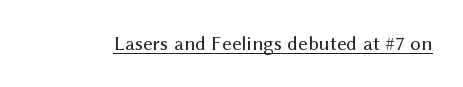
Q: Is the text bold? A: No.
Q: Is the text italic (slanted)? A: No, it is upright.
Q: Is the text underlined? A: Yes.
Q: Is the spacing between letters normal or unusually wide? A: Normal.
